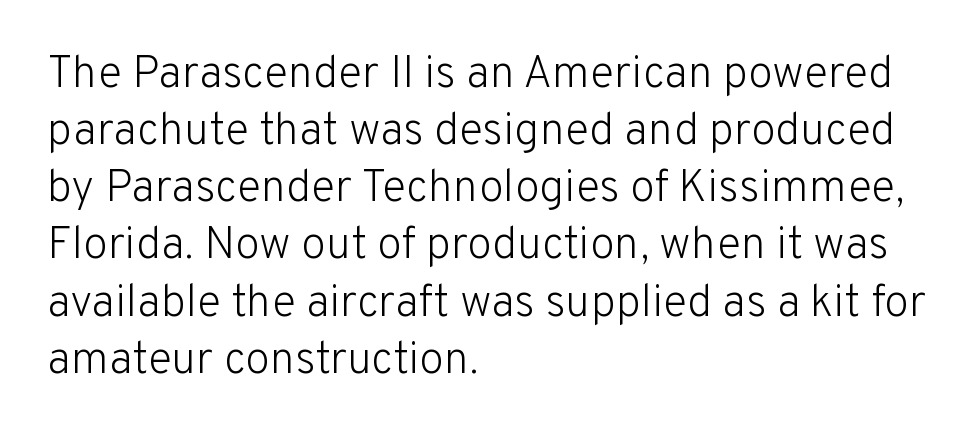
Spacing verdict: proportional, widths tailored to each character. Quick note: not italic, upright. No heavy texture on the line: the type isn't bold. Typeset ragged right — the left edge is the straight one. The tracking reads as untouched default to a designer's eye.
